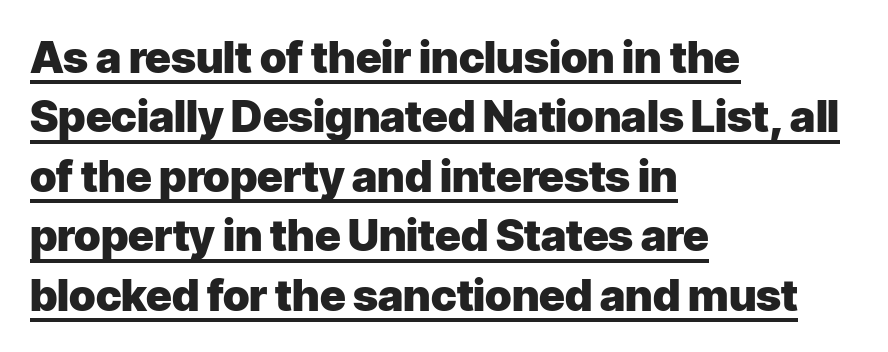
The image shows 44 px heavy sans-serif type, upright; set left-aligned, normal line spacing (1.35x), normal letter spacing, underlined; low stroke contrast and a medium x-height.
